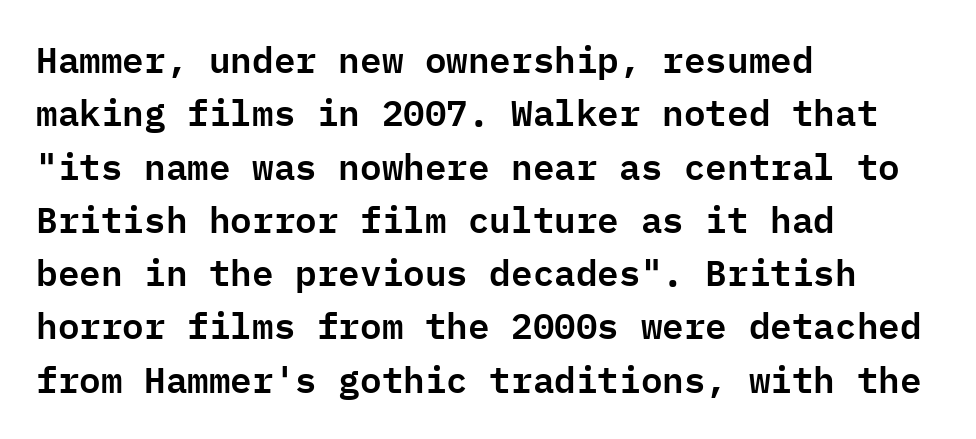
Q: Is the text italic (slanted)? A: No, it is upright.
Q: Is the typeface a serif or a sans-serif typeface? A: Sans-serif.
Q: Is the text underlined? A: No.
Q: How is the paragraph aligned? A: Left-aligned.
Q: Is the spacing between letters normal or unusually wide? A: Normal.
Q: Is the spacing between lines tight, normal or loose? A: Normal.
Q: Width (condensed, normal, or wide)? A: Normal.
Q: Stroke contrast? A: Low.
Q: x-height? A: Medium.
Q: Monospaced? A: Yes.
